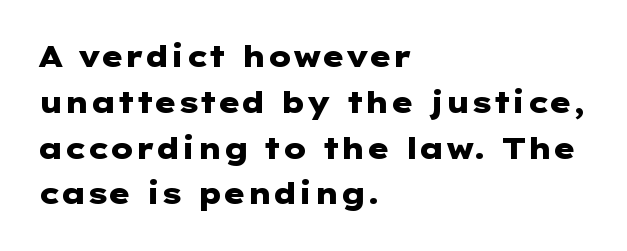
Q: Is the text bold? A: Yes.
Q: Is the text italic (slanted)? A: No, it is upright.
Q: Is the typeface a serif or a sans-serif typeface? A: Sans-serif.
Q: Is the text underlined? A: No.
Q: How is the paragraph aligned? A: Left-aligned.
Q: Is the spacing between letters normal or unusually wide? A: Normal.
Q: Is the spacing between lines tight, normal or loose? A: Normal.
Q: Width (condensed, normal, or wide)? A: Wide.
Q: Stroke contrast? A: Low.
Q: x-height? A: Medium.
